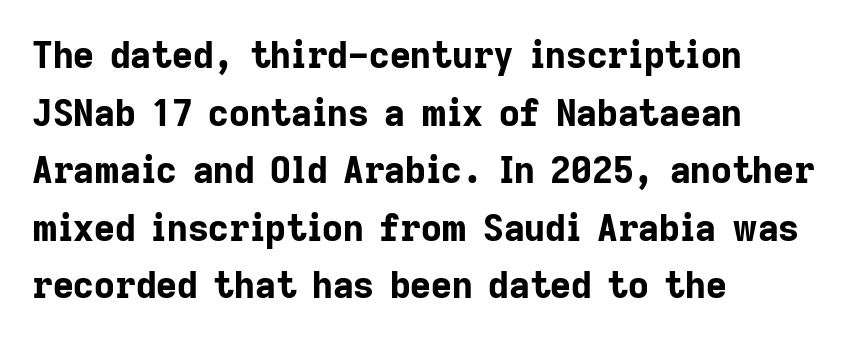
Q: Is the text bold? A: Yes.
Q: Is the text italic (slanted)? A: No, it is upright.
Q: Is the typeface a serif or a sans-serif typeface? A: Sans-serif.
Q: Is the text underlined? A: No.
Q: How is the paragraph aligned? A: Left-aligned.
Q: Is the spacing between letters normal or unusually wide? A: Normal.
Q: Is the spacing between lines tight, normal or loose? A: Normal.
Q: Width (condensed, normal, or wide)? A: Normal.
Q: Stroke contrast? A: Low.
Q: x-height? A: Medium.
Q: Monospaced? A: No.
